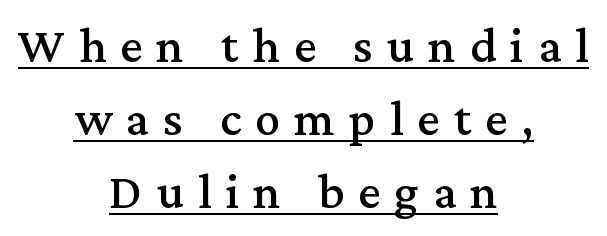
{"serif": "yes", "italic": "no", "width": "normal", "stroke_contrast": "medium", "x_height": "medium", "monospaced": "no", "underline": "yes", "align": "center", "line_spacing": "normal", "line_spacing_ratio": 1.46, "letter_spacing": "wide", "letter_spacing_em": 0.28, "glyph_px": 50}
